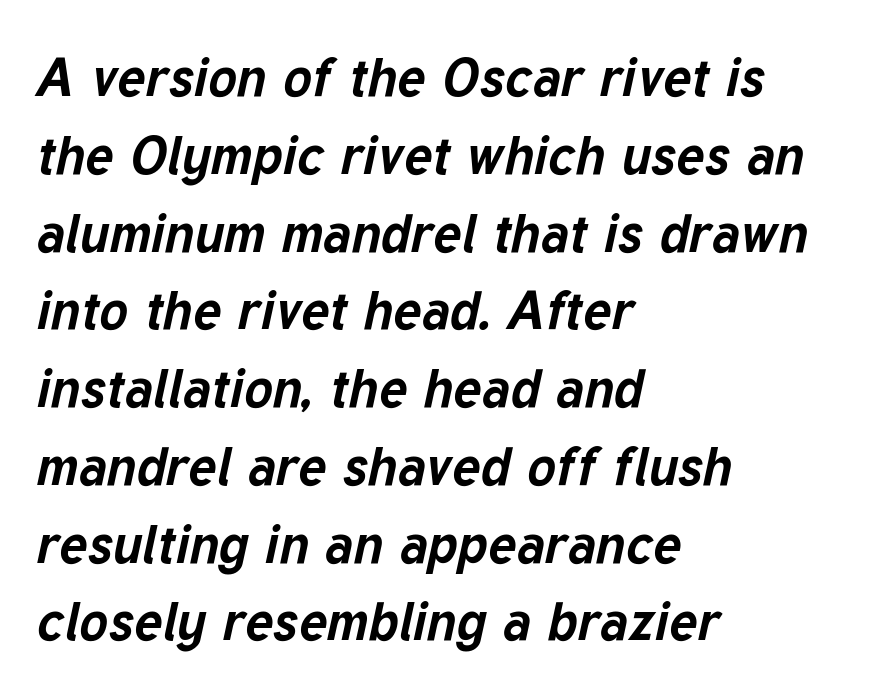
{"italic": "yes", "lean": "right", "slant_degrees": 12, "bold": "yes", "weight": "bold", "width": "normal", "stroke_contrast": "low", "x_height": "medium", "monospaced": "no", "underline": "no", "align": "left", "line_spacing": "normal", "line_spacing_ratio": 1.44, "letter_spacing": "normal", "letter_spacing_em": 0.0, "glyph_px": 54}
